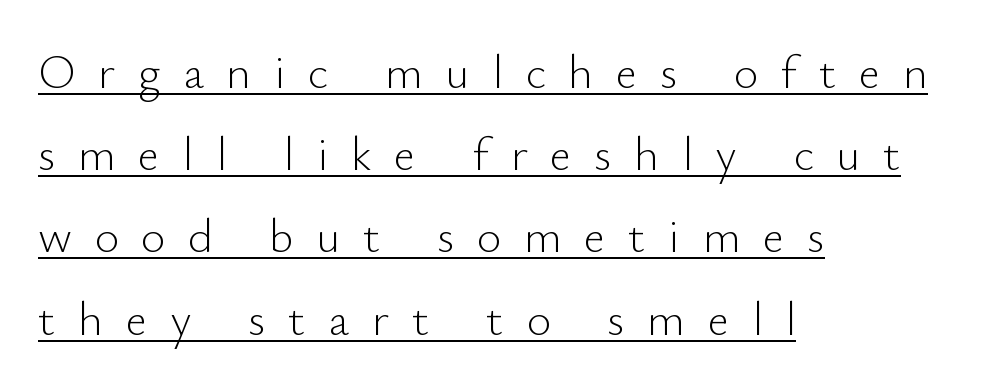
Q: Is the text bold? A: No.
Q: Is the text italic (slanted)? A: No, it is upright.
Q: Is the typeface a serif or a sans-serif typeface? A: Sans-serif.
Q: Is the text underlined? A: Yes.
Q: How is the paragraph aligned? A: Left-aligned.
Q: Is the spacing between letters normal or unusually wide? A: Unusually wide.
Q: Width (condensed, normal, or wide)? A: Normal.
Q: Stroke contrast? A: Low.
Q: x-height? A: Small.
Q: Monospaced? A: No.
